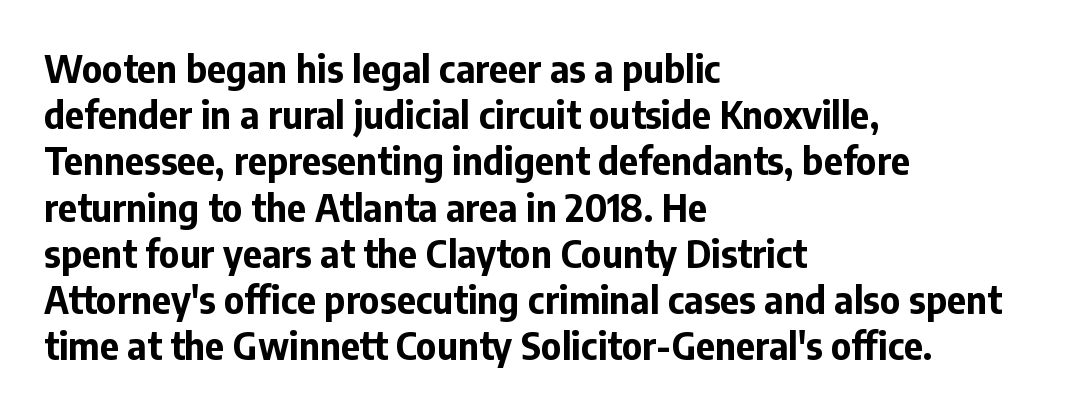
{"serif": "no", "italic": "no", "bold": "yes", "weight": "bold", "width": "normal", "stroke_contrast": "low", "x_height": "medium", "monospaced": "no", "underline": "no", "align": "left", "line_spacing": "normal", "line_spacing_ratio": 1.25, "letter_spacing": "normal", "letter_spacing_em": 0.0, "glyph_px": 37}
